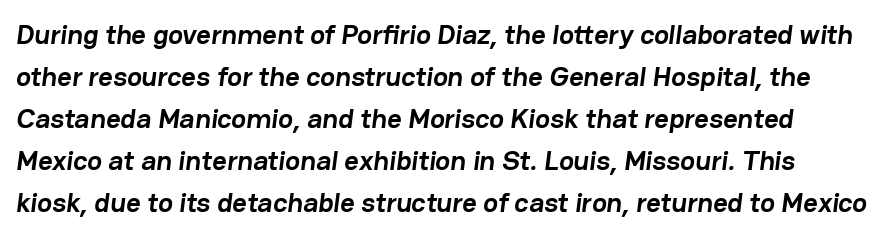
Q: Is the text bold? A: Yes.
Q: Is the typeface a serif or a sans-serif typeface? A: Sans-serif.
Q: Is the text underlined? A: No.
Q: Is the spacing between letters normal or unusually wide? A: Normal.
Q: Is the spacing between lines tight, normal or loose? A: Normal.
Q: Width (condensed, normal, or wide)? A: Normal.
Q: Stroke contrast? A: Low.
Q: x-height? A: Medium.
Q: Monospaced? A: No.
